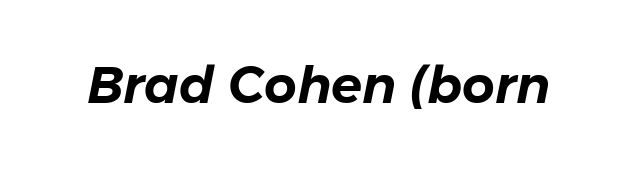
Slanted lettering throughout. The space directly below the letters is spotless. Proportional: the letters do not fall into vertical columns. The horizontal fit of the characters is conventional and even.
